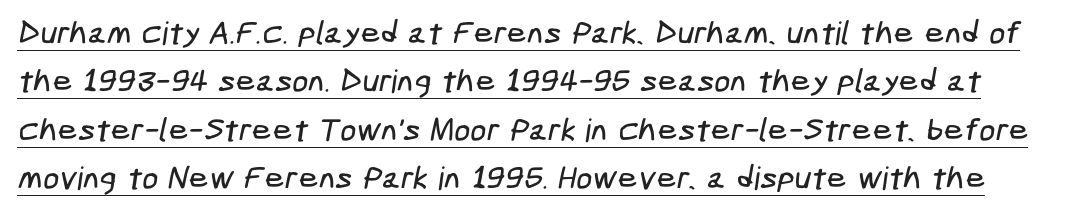
The designer left line spacing at the default. Each word holds together tightly as a unit, with standard inter-letter gaps. Somebody hit Ctrl+U on this one — the words are underlined. Note: no serifs on the glyphs.
